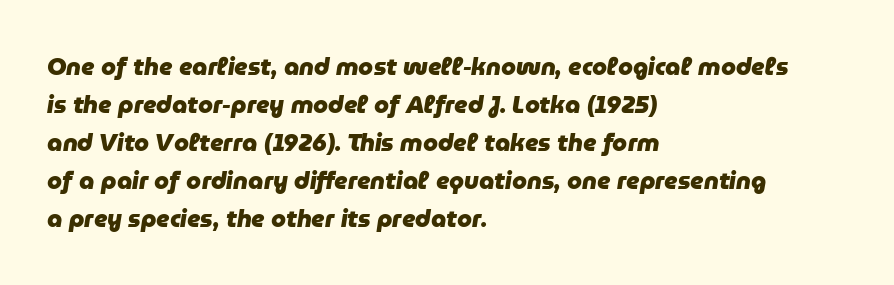
Q: Is the text bold? A: Yes.
Q: Is the text italic (slanted)? A: Yes, it leans right by about 9 degrees.
Q: Is the text underlined? A: No.
Q: How is the paragraph aligned? A: Left-aligned.
Q: Is the spacing between letters normal or unusually wide? A: Normal.
Q: Is the spacing between lines tight, normal or loose? A: Normal.
